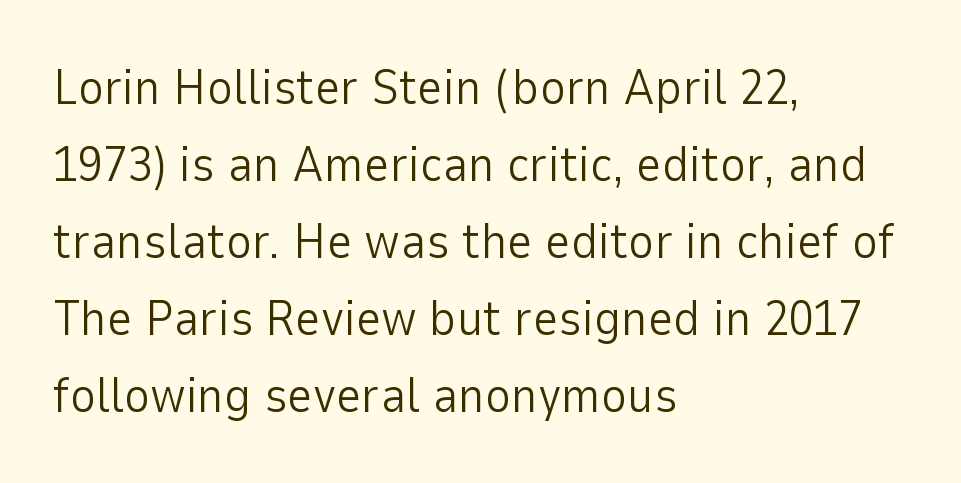
The image shows 50 px light sans-serif type, upright; set left-aligned, normal line spacing (1.54x), normal letter spacing, not underlined; low stroke contrast and a medium x-height.
